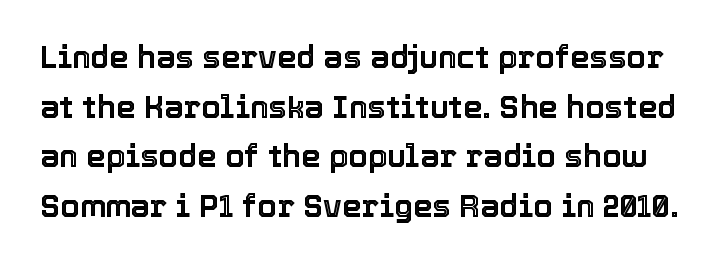
Q: Is the text italic (slanted)? A: No, it is upright.
Q: Is the text underlined? A: No.
Q: Is the spacing between letters normal or unusually wide? A: Normal.
Q: Is the spacing between lines tight, normal or loose? A: Normal.
Q: Width (condensed, normal, or wide)? A: Normal.
Q: x-height? A: Medium.
Q: Monospaced? A: No.
